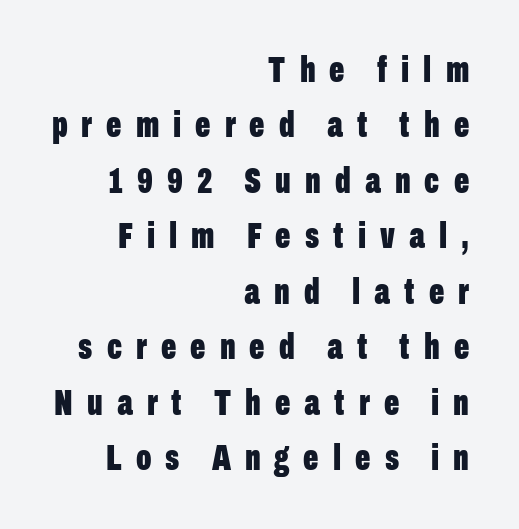
{"serif": "no", "italic": "no", "bold": "yes", "weight": "bold", "width": "condensed", "stroke_contrast": "low", "x_height": "medium", "monospaced": "no", "underline": "no", "align": "right", "line_spacing": "normal", "line_spacing_ratio": 1.54, "letter_spacing": "wide", "letter_spacing_em": 0.39, "glyph_px": 36}
